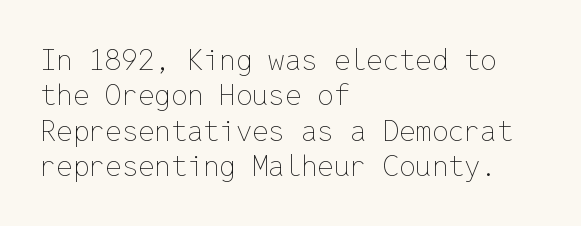
Q: Is the text bold? A: No.
Q: Is the text italic (slanted)? A: No, it is upright.
Q: Is the text underlined? A: No.
Q: How is the paragraph aligned? A: Left-aligned.
Q: Is the spacing between letters normal or unusually wide? A: Normal.
Q: Width (condensed, normal, or wide)? A: Normal.
Q: Stroke contrast? A: Low.
Q: x-height? A: Medium.
Q: Monospaced? A: Yes.
